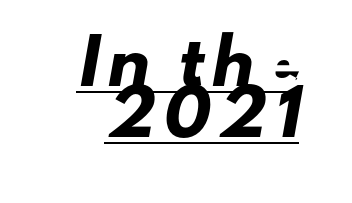
In terms of letterform style, serifs are entirely absent. Loose tracking; the words dissolve into strings of separated letters. Is there an underline? Yes — a line sits under the letters. This sample has the flowing, uneven cadence of proportional lettering.
